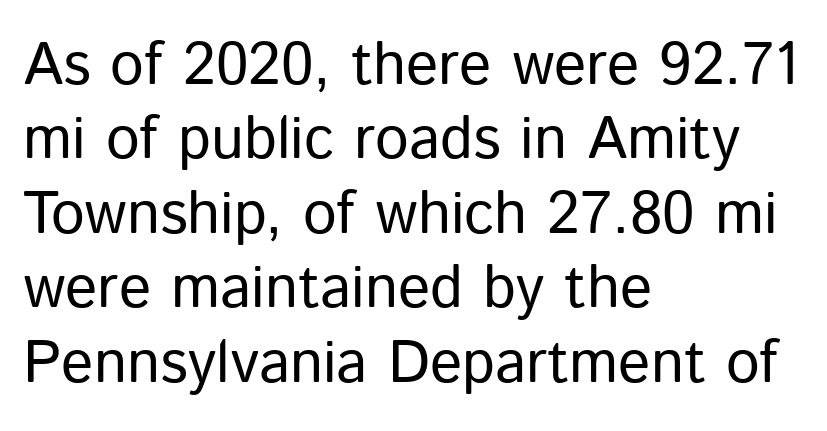
The letters carry no serifs — their stems end cleanly without finishing strokes. Visually the block forms a straight wall on the left and a jagged coastline on the right. Plain, unruled lines of type. Heft: none added — not bold.
